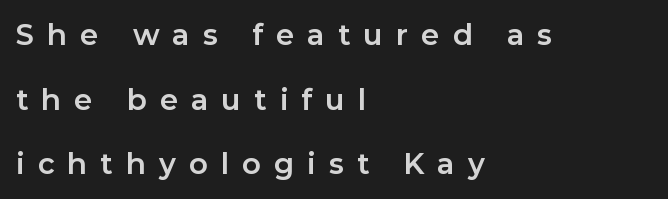
The lines are quadded left. A typesetter would call this proportional, since set widths differ per character. When letters stand straight like this, we call the style roman or upright. Interline gaps are noticeably wide in this sample.
